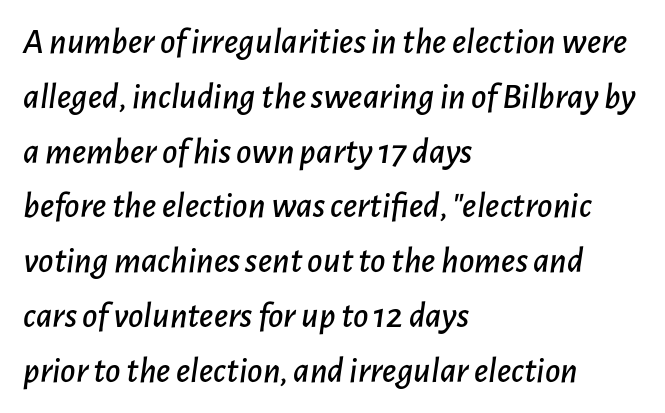
The image shows 37 px text type, italic (leaning right); set left-aligned, normal line spacing (1.48x), normal letter spacing, not underlined; low stroke contrast and a medium x-height.
